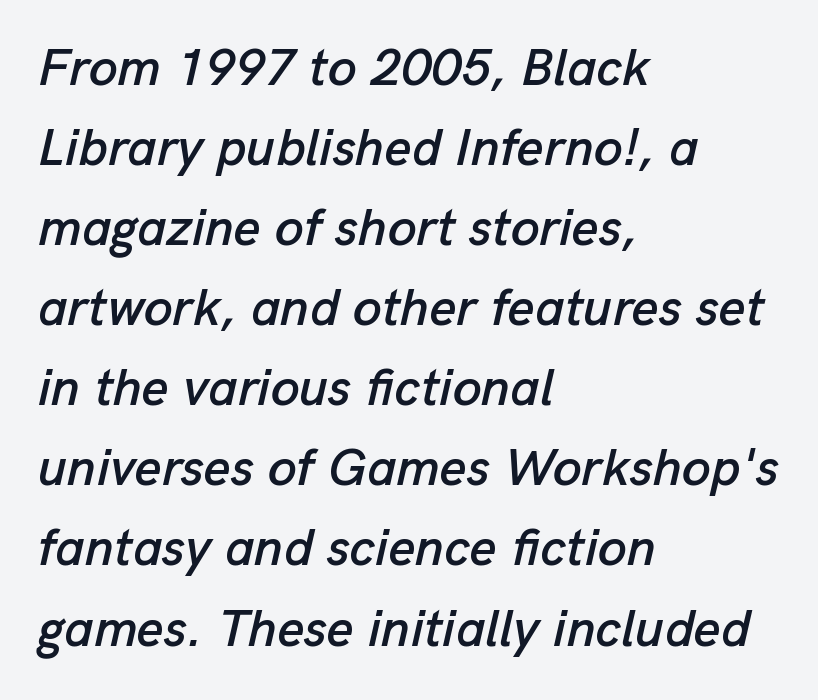
The image shows 52 px text type, italic (leaning right); set left-aligned, normal line spacing (1.54x), normal letter spacing, not underlined; low stroke contrast and a medium x-height.
